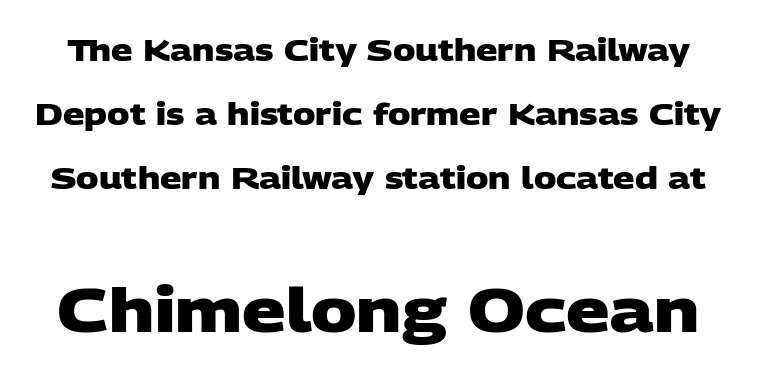
The image shows 61 px heavy, wide sans-serif type; set loose line spacing (2.14x), normal letter spacing, not underlined; the second (bottom) block is 2.03x larger; low stroke contrast and a large x-height.
